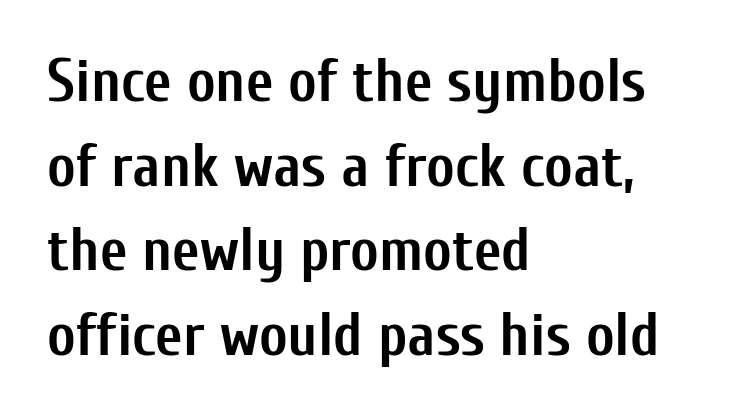
Q: Is the text bold? A: Yes.
Q: Is the text italic (slanted)? A: No, it is upright.
Q: Is the typeface a serif or a sans-serif typeface? A: Sans-serif.
Q: Is the text underlined? A: No.
Q: How is the paragraph aligned? A: Left-aligned.
Q: Is the spacing between letters normal or unusually wide? A: Normal.
Q: Is the spacing between lines tight, normal or loose? A: Normal.
Q: Width (condensed, normal, or wide)? A: Condensed.
Q: Stroke contrast? A: Low.
Q: x-height? A: Medium.
Q: Monospaced? A: No.
